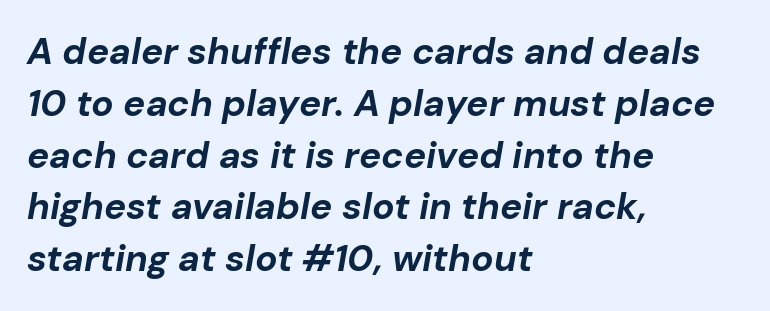
Q: Is the text bold? A: Yes.
Q: Is the text italic (slanted)? A: Yes, it leans right by about 10 degrees.
Q: Is the text underlined? A: No.
Q: How is the paragraph aligned? A: Left-aligned.
Q: Is the spacing between letters normal or unusually wide? A: Normal.
Q: Is the spacing between lines tight, normal or loose? A: Normal.
Q: Width (condensed, normal, or wide)? A: Normal.
Q: Stroke contrast? A: Low.
Q: x-height? A: Medium.
Q: Monospaced? A: No.
